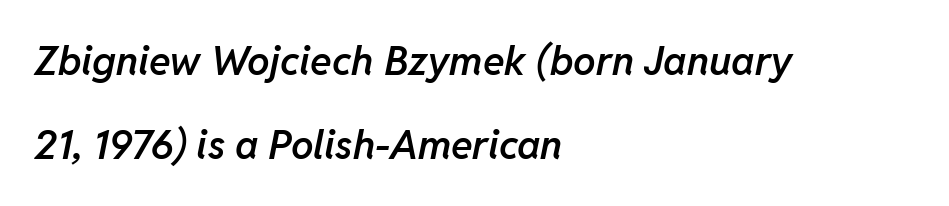
Q: Is the text bold? A: Semi-bold.
Q: Is the text italic (slanted)? A: Yes, it leans right by about 11 degrees.
Q: Is the text underlined? A: No.
Q: How is the paragraph aligned? A: Left-aligned.
Q: Is the spacing between letters normal or unusually wide? A: Normal.
Q: Is the spacing between lines tight, normal or loose? A: Loose.
Q: Width (condensed, normal, or wide)? A: Normal.
Q: Stroke contrast? A: Low.
Q: x-height? A: Medium.
Q: Monospaced? A: No.
